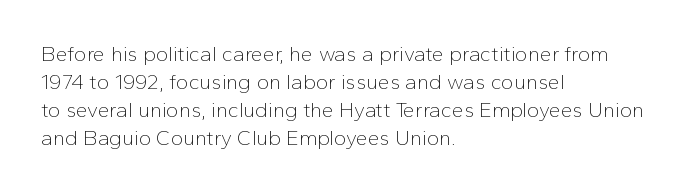
Q: Is the text bold? A: No.
Q: Is the text italic (slanted)? A: No, it is upright.
Q: Is the text underlined? A: No.
Q: How is the paragraph aligned? A: Left-aligned.
Q: Is the spacing between letters normal or unusually wide? A: Normal.
Q: Is the spacing between lines tight, normal or loose? A: Normal.
